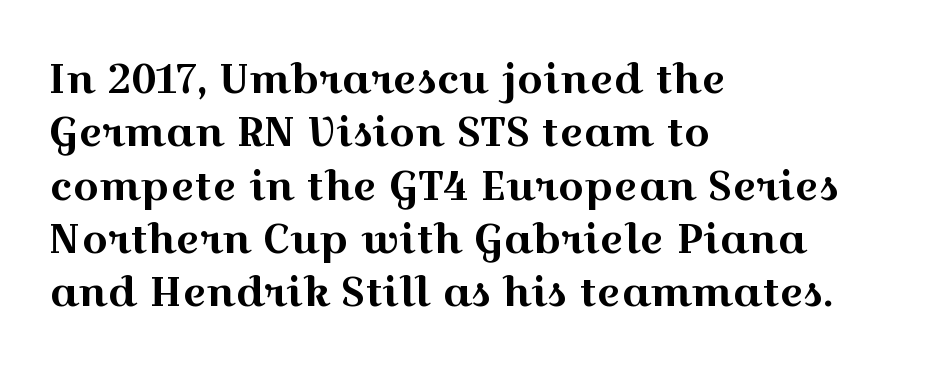
The image shows 41 px wide serif type, upright; set left-aligned, normal line spacing (1.3x), normal letter spacing, not underlined; a medium x-height.
